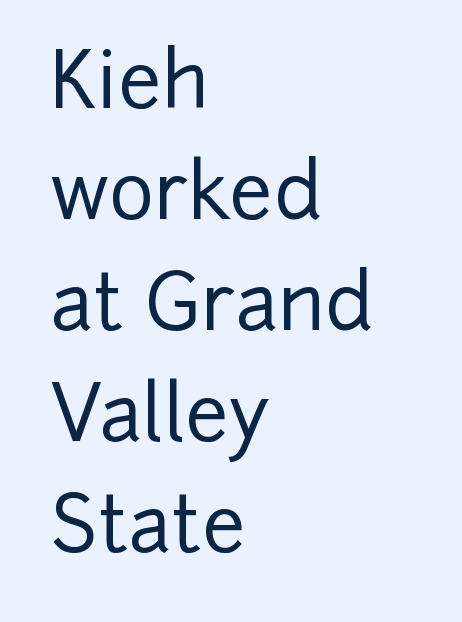
The image shows 77 px sans-serif type, upright; set left-aligned, normal line spacing (1.44x), normal letter spacing, not underlined; low stroke contrast and a medium x-height.
